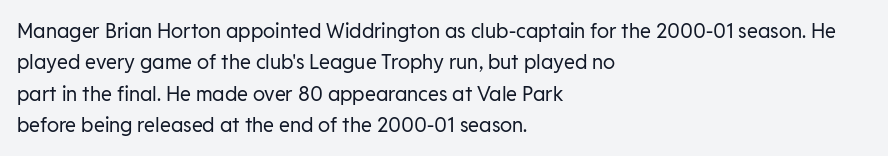
The image shows 20 px text type, upright; set left-aligned, normal line spacing (1.57x), normal letter spacing, not underlined.
